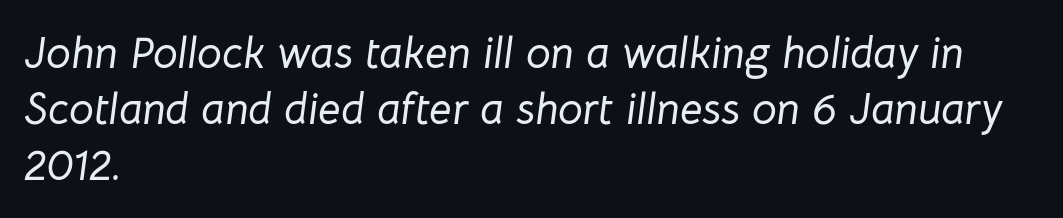
The image shows 44 px text type, italic (leaning right); set left-aligned, normal line spacing (1.27x), normal letter spacing, not underlined; low stroke contrast and a medium x-height.
